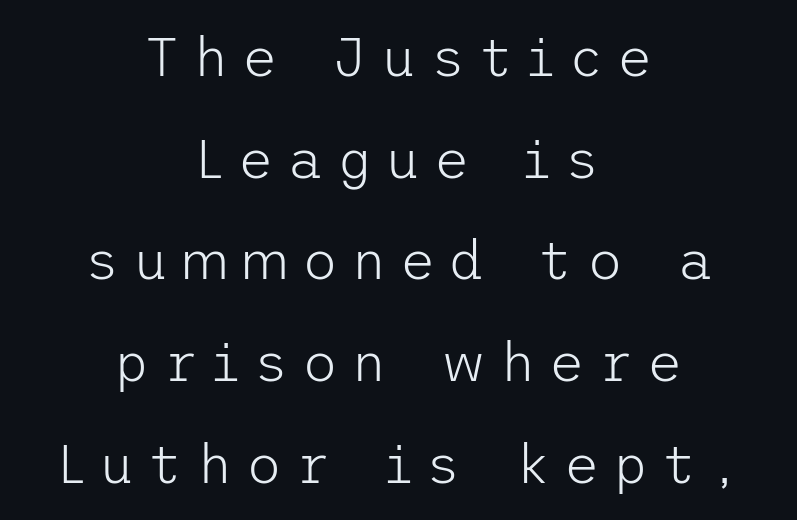
Q: Is the text bold? A: No.
Q: Is the text italic (slanted)? A: No, it is upright.
Q: Is the typeface a serif or a sans-serif typeface? A: Sans-serif.
Q: Is the text underlined? A: No.
Q: How is the paragraph aligned? A: Centered.
Q: Is the spacing between letters normal or unusually wide? A: Unusually wide.
Q: Width (condensed, normal, or wide)? A: Normal.
Q: Stroke contrast? A: Low.
Q: x-height? A: Medium.
